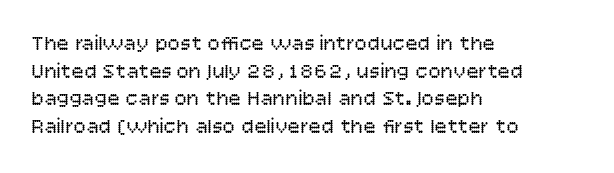
Q: Is the text bold? A: No.
Q: Is the text italic (slanted)? A: No, it is upright.
Q: Is the text underlined? A: No.
Q: How is the paragraph aligned? A: Left-aligned.
Q: Is the spacing between letters normal or unusually wide? A: Normal.
Q: Is the spacing between lines tight, normal or loose? A: Normal.
